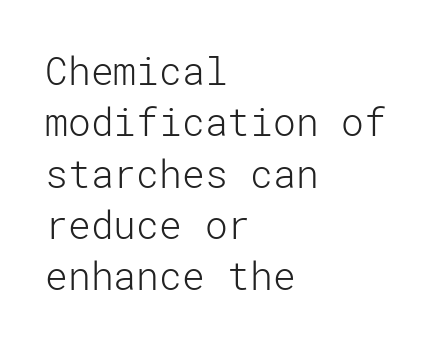
{"serif": "no", "italic": "no", "bold": "no", "weight": "light", "width": "normal", "stroke_contrast": "low", "x_height": "medium", "underline": "no", "align": "left", "line_spacing": "normal", "line_spacing_ratio": 1.35, "letter_spacing": "normal", "letter_spacing_em": 0.0, "glyph_px": 38}
